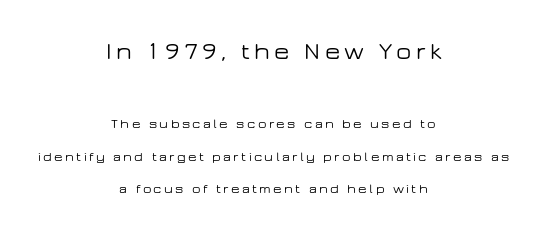
Q: Is the text italic (slanted)? A: No, it is upright.
Q: Is the text underlined? A: No.
Q: How is the paragraph aligned? A: Centered.
Q: Is the spacing between lines tight, normal or loose? A: Loose.
Q: Which block of text is set in a larger size, the first (top) or the second (bottom)? A: The first (top) one.
